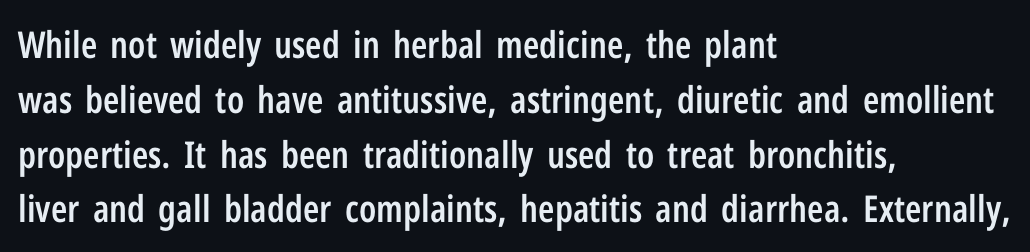
Q: Is the text bold? A: Semi-bold.
Q: Is the text italic (slanted)? A: No, it is upright.
Q: Is the typeface a serif or a sans-serif typeface? A: Sans-serif.
Q: Is the text underlined? A: No.
Q: How is the paragraph aligned? A: Left-aligned.
Q: Is the spacing between letters normal or unusually wide? A: Normal.
Q: Is the spacing between lines tight, normal or loose? A: Normal.
Q: Width (condensed, normal, or wide)? A: Condensed.
Q: Stroke contrast? A: Low.
Q: x-height? A: Medium.
Q: Monospaced? A: No.
